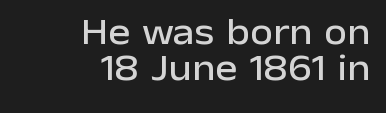
Note the varied advance widths — an 'i' is clearly narrower than an 'm'. This is sans-serif lettering, the kind often seen on screens and signage. Each row of text sits above clean, open space. There is no visible air inserted between adjacent glyphs.
